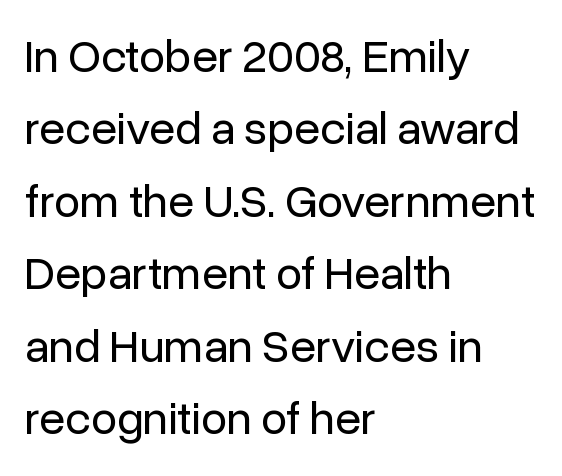
The image shows 47 px regular-weight sans-serif type, upright; set left-aligned, normal line spacing (1.54x), normal letter spacing, not underlined; low stroke contrast and a medium x-height.
